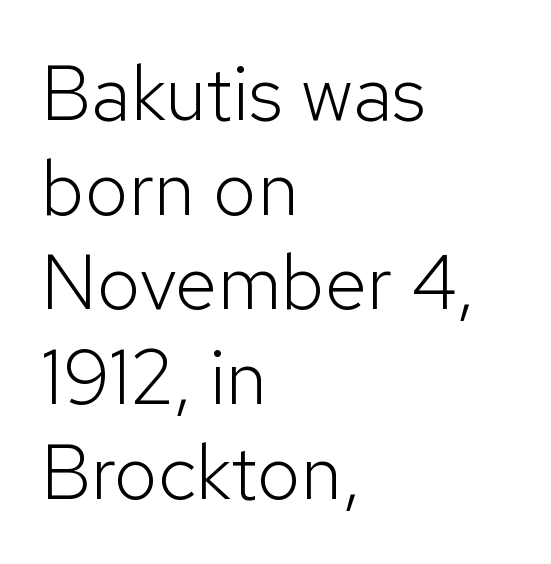
Q: Is the text bold? A: No.
Q: Is the text italic (slanted)? A: No, it is upright.
Q: Is the typeface a serif or a sans-serif typeface? A: Sans-serif.
Q: Is the text underlined? A: No.
Q: How is the paragraph aligned? A: Left-aligned.
Q: Is the spacing between letters normal or unusually wide? A: Normal.
Q: Width (condensed, normal, or wide)? A: Normal.
Q: Stroke contrast? A: Low.
Q: x-height? A: Medium.
Q: Monospaced? A: No.
